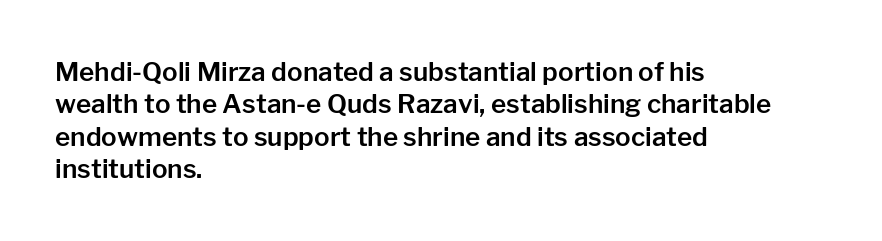
These lines sit exactly where default settings would place them. The letters stand upright; this is a roman face. Typeset ragged right — the left edge is the straight one. Just letters on the line, the space beneath them empty. Caption: standard tracking, unaltered.
